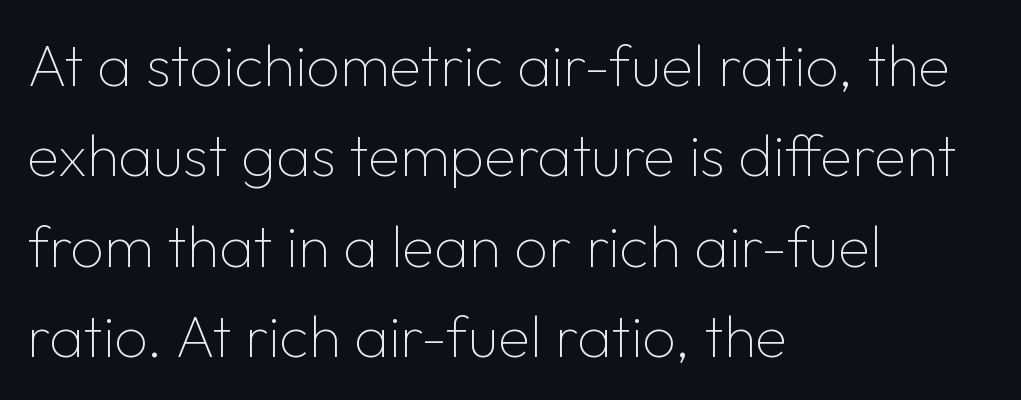
{"serif": "no", "italic": "no", "bold": "no", "weight": "thin", "width": "normal", "stroke_contrast": "low", "x_height": "medium", "monospaced": "no", "underline": "no", "align": "left", "line_spacing": "normal", "line_spacing_ratio": 1.53, "letter_spacing": "normal", "letter_spacing_em": 0.0, "glyph_px": 59}
